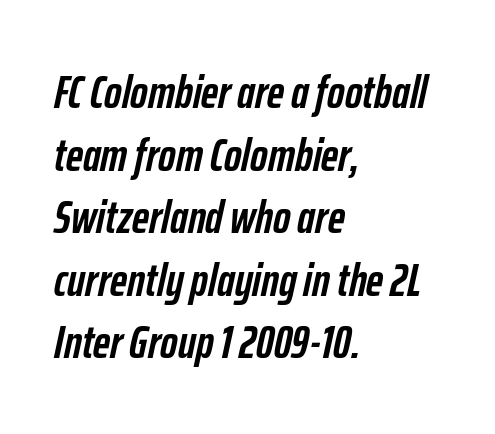
{"italic": "yes", "lean": "right", "slant_degrees": 12, "bold": "yes", "weight": "semibold", "width": "condensed", "stroke_contrast": "low", "x_height": "medium", "monospaced": "no", "underline": "no", "align": "left", "line_spacing": "normal", "line_spacing_ratio": 1.33, "letter_spacing": "normal", "letter_spacing_em": 0.0, "glyph_px": 47}
